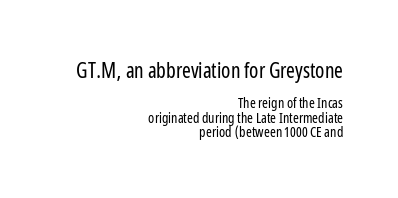
The image shows 21 px text type, upright; set right-aligned, tight line spacing (1.03x), normal letter spacing, not underlined; the first (top) block is 1.5x larger.
